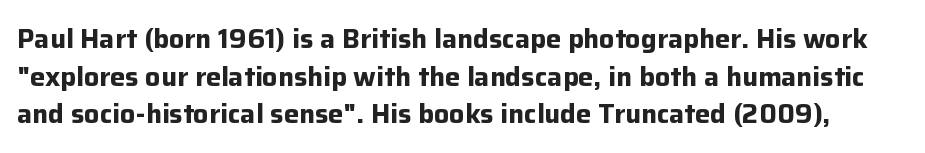
Horizontal bands of white between lines are of average thickness. Nothing unusual about the tracking: characters are spaced as the font intends. Chunky letters — that's bold for sure. Ordinary non-slanted type is in use.
